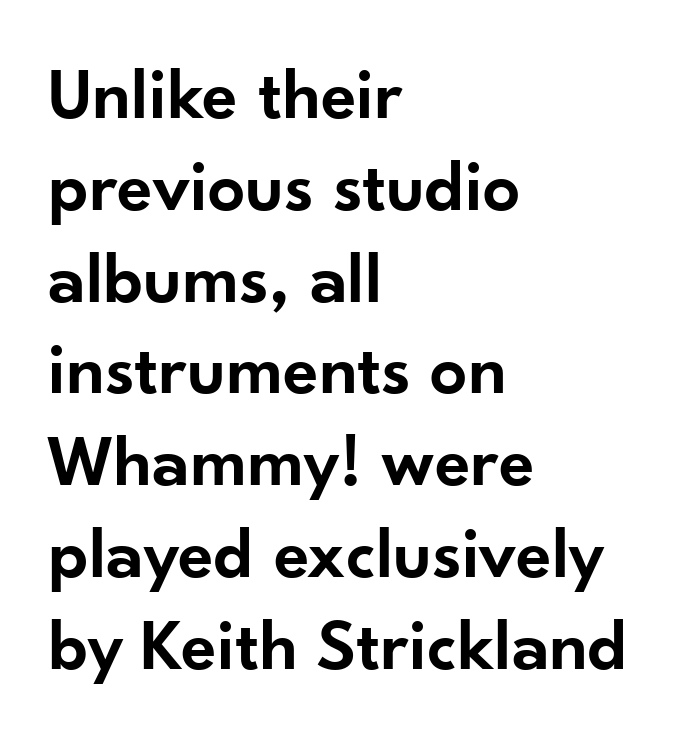
The horizontal fit of the characters is conventional and even. Is the type bold? Partly — it's a semibold, heavier than regular but not fully bold. Are there feet on the stems? There aren't — it's a sans. A typesetter would call this proportional, since set widths differ per character. The typesetter chose a ragged-right arrangement here.
